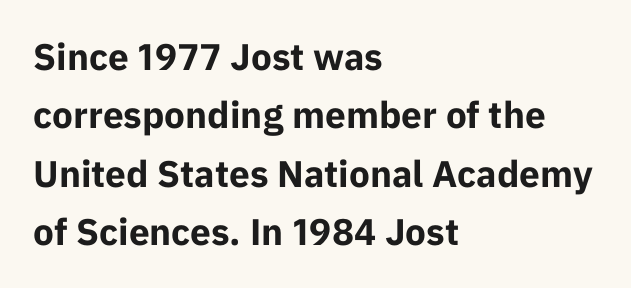
The image shows 37 px bold sans-serif type, upright; set left-aligned, normal line spacing (1.58x), normal letter spacing, not underlined; low stroke contrast and a medium x-height.
